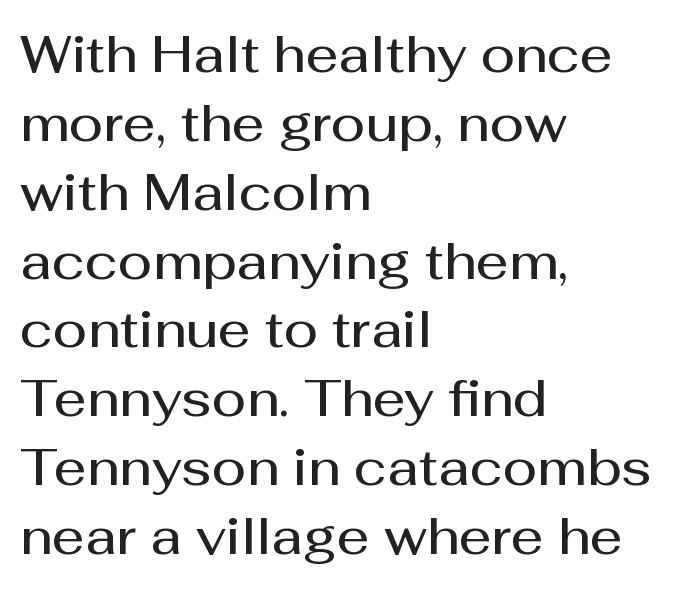
{"serif": "no", "italic": "no", "bold": "semi", "weight": "semibold", "width": "normal", "stroke_contrast": "medium", "x_height": "medium", "monospaced": "no", "underline": "no", "align": "left", "line_spacing": "normal", "line_spacing_ratio": 1.35, "letter_spacing": "normal", "letter_spacing_em": 0.0, "glyph_px": 51}
